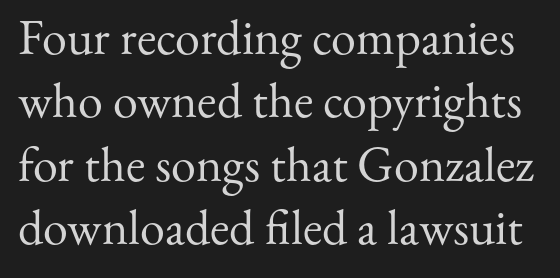
The weight would be labelled regular, book, light, or lighter still. Students, note that the glyphs here touch the page at normal intervals. Character widths vary here, with narrow letters taking less room than wide ones. Normally led — the rows are evenly, conventionally spaced. These lines are composed in type with serifs. Vertical strokes here are truly vertical.
